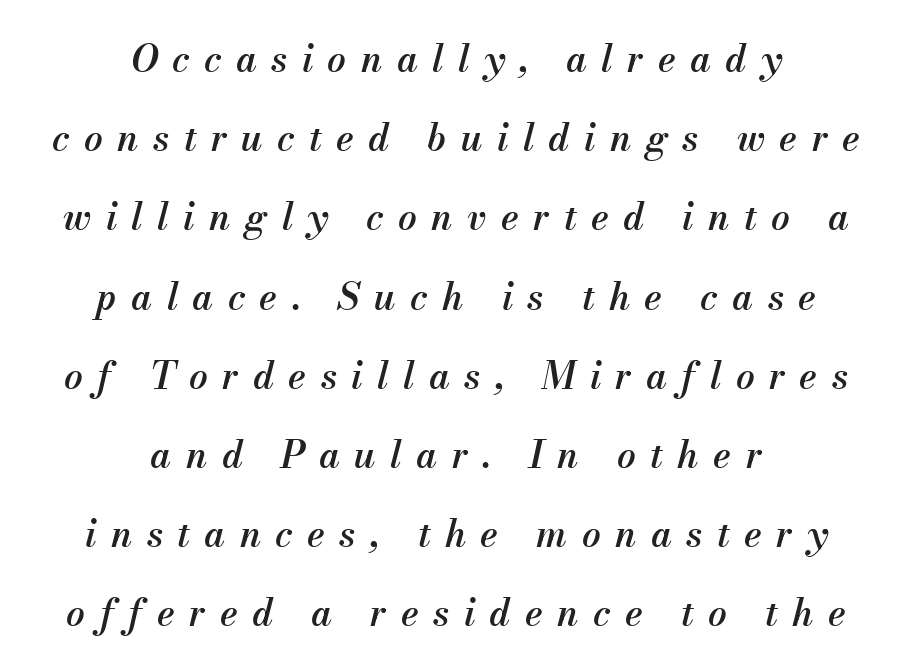
The image shows 37 px semibold type, italic (leaning right); set centered, loose line spacing (2.14x), unusually wide letter spacing (+0.39 em), not underlined; medium stroke contrast and a small x-height.
